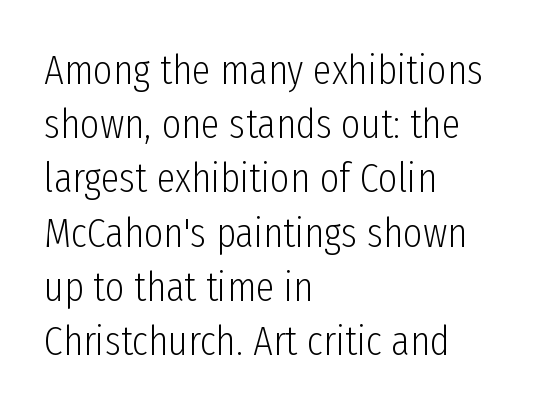
This sample uses plain, unmodified letter spacing. In CSS terms this would be text-align: left. A normal amount of white space separates one row of letters from the next. The face used here is proportionally spaced, like ordinary book or web type. Is the type heavy? It reads as light-to-regular instead. Every character sits straight up, as roman type does.
